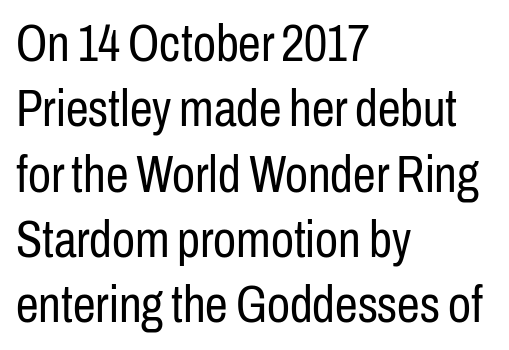
{"serif": "no", "italic": "no", "bold": "no", "weight": "regular", "width": "condensed", "stroke_contrast": "low", "x_height": "medium", "monospaced": "no", "underline": "no", "align": "left", "line_spacing": "normal", "line_spacing_ratio": 1.28, "letter_spacing": "normal", "letter_spacing_em": 0.0, "glyph_px": 51}
